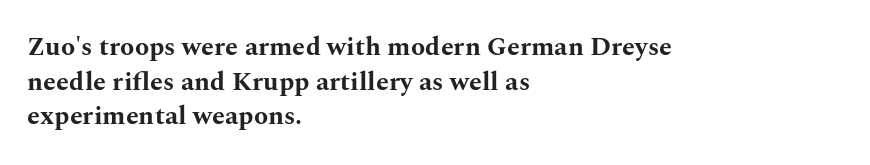
Q: Is the text bold? A: Yes.
Q: Is the text italic (slanted)? A: No, it is upright.
Q: Is the text underlined? A: No.
Q: How is the paragraph aligned? A: Left-aligned.
Q: Is the spacing between letters normal or unusually wide? A: Normal.
Q: Is the spacing between lines tight, normal or loose? A: Normal.
